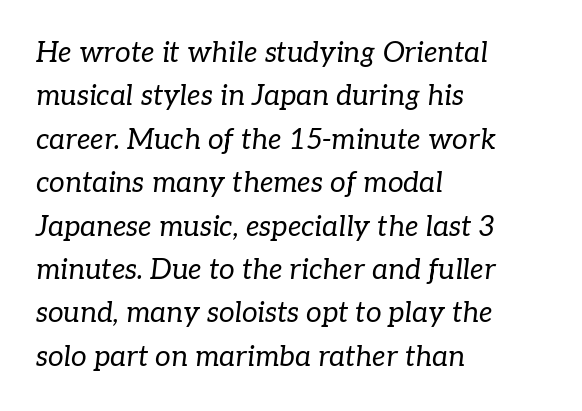
The image shows 28 px regular-weight serif type, italic (leaning right); set left-aligned, normal line spacing (1.55x), normal letter spacing, not underlined; low stroke contrast and a medium x-height.
